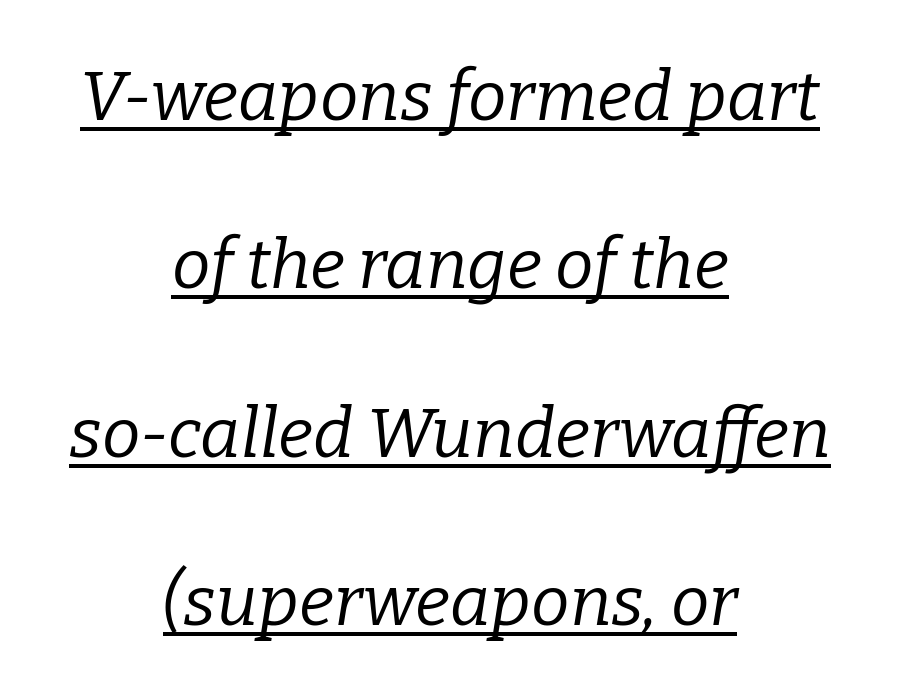
Q: Is the text bold? A: No.
Q: Is the text italic (slanted)? A: Yes, it leans right by about 9 degrees.
Q: Is the typeface a serif or a sans-serif typeface? A: Serif.
Q: Is the text underlined? A: Yes.
Q: How is the paragraph aligned? A: Centered.
Q: Is the spacing between letters normal or unusually wide? A: Normal.
Q: Is the spacing between lines tight, normal or loose? A: Loose.
Q: Width (condensed, normal, or wide)? A: Normal.
Q: Stroke contrast? A: Low.
Q: x-height? A: Medium.
Q: Monospaced? A: No.
